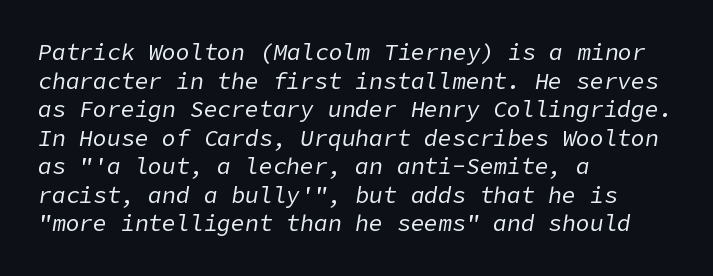
{"italic": "yes", "lean": "right", "slant_degrees": 9, "bold": "no", "underline": "no", "align": "left", "line_spacing_ratio": 1.24, "letter_spacing": "normal", "letter_spacing_em": 0.0, "glyph_px": 23}
